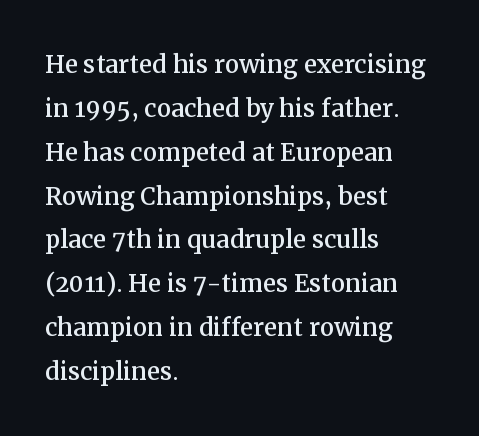
{"serif": "yes", "italic": "no", "width": "normal", "stroke_contrast": "medium", "x_height": "medium", "monospaced": "no", "underline": "no", "align": "left", "line_spacing": "normal", "line_spacing_ratio": 1.37, "letter_spacing": "normal", "letter_spacing_em": 0.0, "glyph_px": 32}
